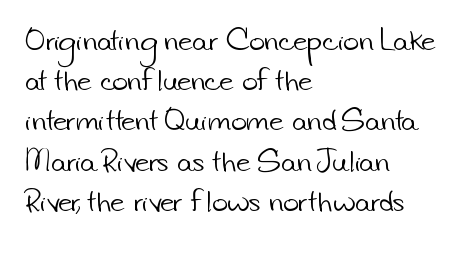
The image shows 27 px text type; set left-aligned, normal line spacing (1.49x), normal letter spacing, not underlined.
